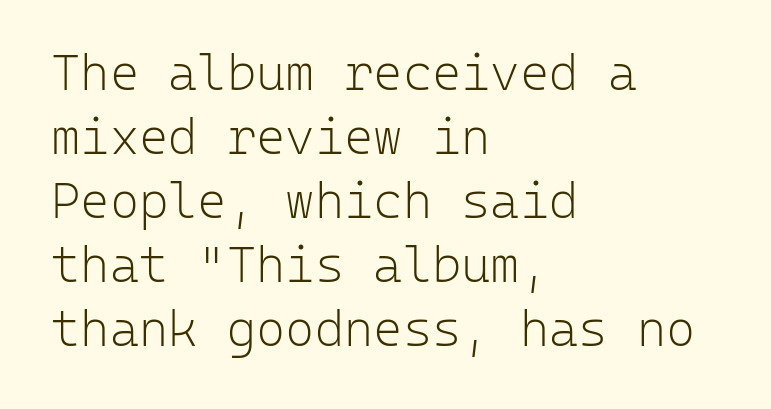
The image shows 50 px light sans-serif type, upright, monospaced; set left-aligned, normal line spacing (1.28x), normal letter spacing, not underlined; low stroke contrast and a medium x-height.
